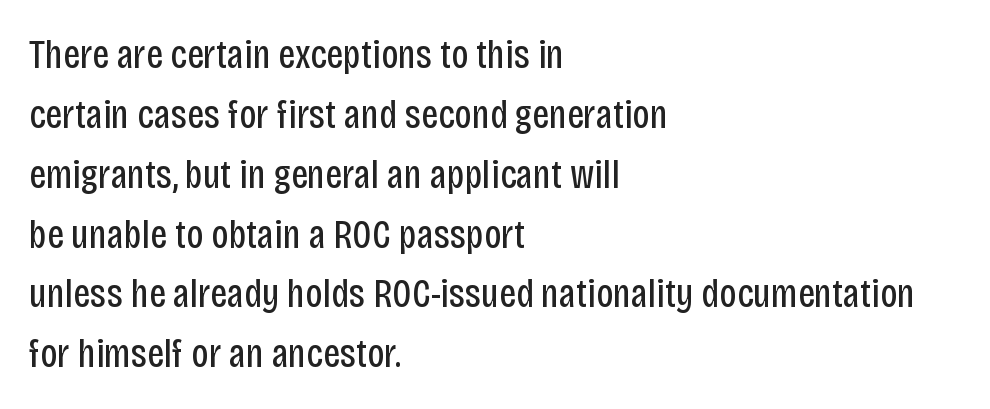
Q: Is the text bold? A: No.
Q: Is the text italic (slanted)? A: No, it is upright.
Q: Is the typeface a serif or a sans-serif typeface? A: Sans-serif.
Q: Is the text underlined? A: No.
Q: How is the paragraph aligned? A: Left-aligned.
Q: Is the spacing between letters normal or unusually wide? A: Normal.
Q: Is the spacing between lines tight, normal or loose? A: Normal.
Q: Width (condensed, normal, or wide)? A: Condensed.
Q: Stroke contrast? A: Low.
Q: x-height? A: Large.
Q: Monospaced? A: No.
